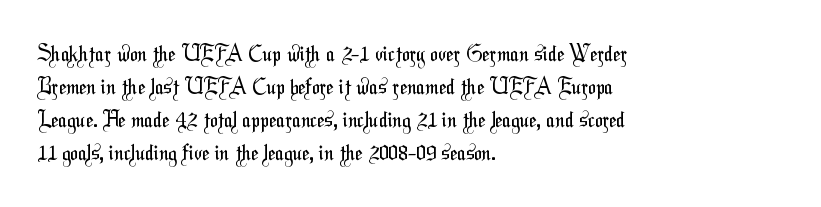
Spacing between characters is what you'd get straight out of the box. The letters look calm and open, with moderate or lighter stems. A bare baseline throughout the passage. The block of text has a typical density, with ordinary space between rows.
